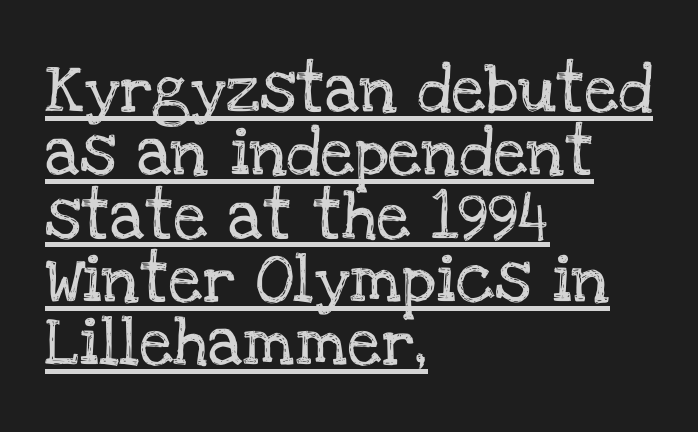
The image shows 48 px serif type, upright; set left-aligned, normal line spacing (1.32x), normal letter spacing, underlined; low stroke contrast and a large x-height.
